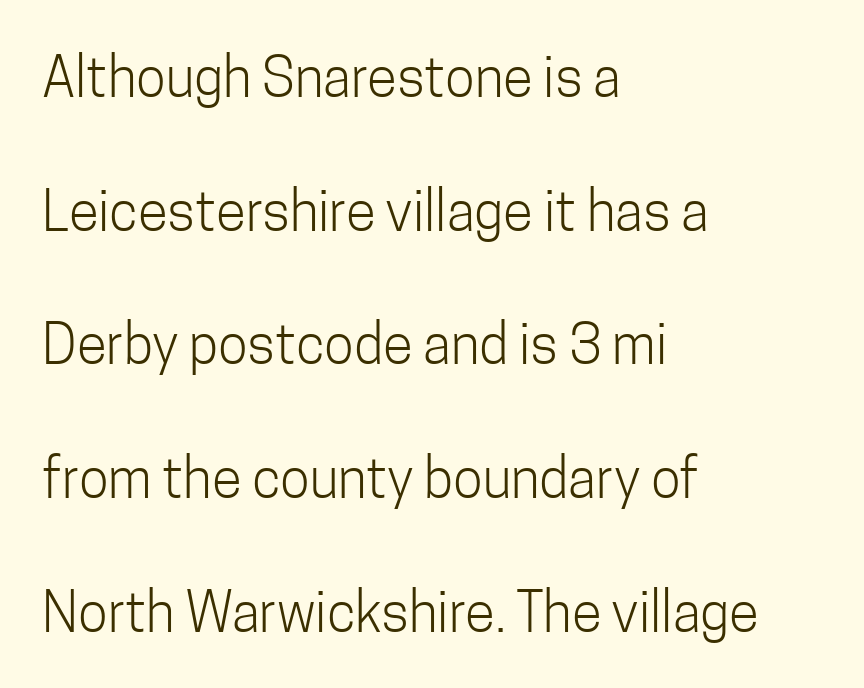
Q: Is the text bold? A: No.
Q: Is the text italic (slanted)? A: No, it is upright.
Q: Is the typeface a serif or a sans-serif typeface? A: Sans-serif.
Q: Is the text underlined? A: No.
Q: How is the paragraph aligned? A: Left-aligned.
Q: Is the spacing between letters normal or unusually wide? A: Normal.
Q: Is the spacing between lines tight, normal or loose? A: Loose.
Q: Width (condensed, normal, or wide)? A: Condensed.
Q: Stroke contrast? A: Low.
Q: x-height? A: Medium.
Q: Monospaced? A: No.
